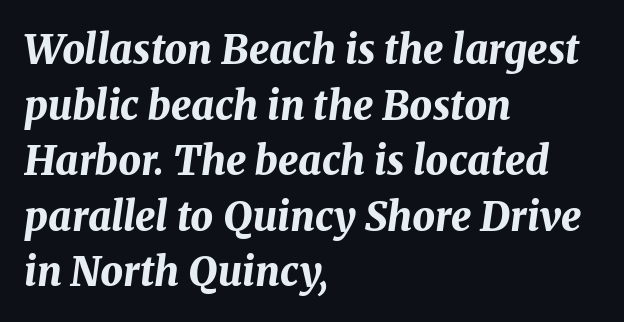
The image shows 40 px bold type, italic (leaning right); set left-aligned, normal line spacing (1.39x), normal letter spacing, not underlined; medium stroke contrast and a medium x-height.
